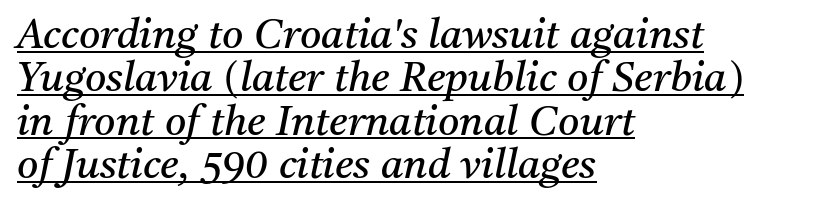
{"serif": "yes", "italic": "yes", "lean": "right", "slant_degrees": 11, "bold": "no", "weight": "regular", "width": "normal", "stroke_contrast": "medium", "x_height": "medium", "monospaced": "no", "underline": "yes", "align": "left", "line_spacing": "tight", "line_spacing_ratio": 1.06, "letter_spacing": "normal", "letter_spacing_em": 0.0, "glyph_px": 41}
